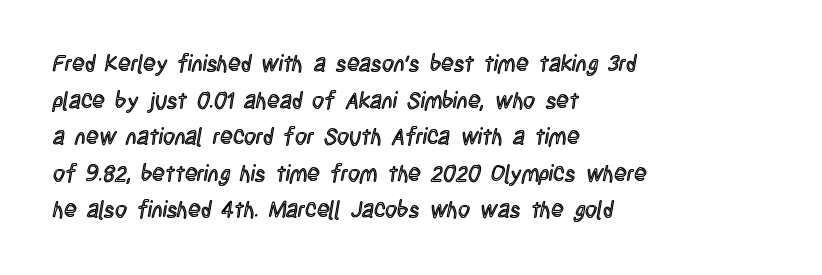
{"underline": "no", "align": "left", "line_spacing": "normal", "line_spacing_ratio": 1.59, "letter_spacing": "normal", "letter_spacing_em": 0.0, "glyph_px": 23}
